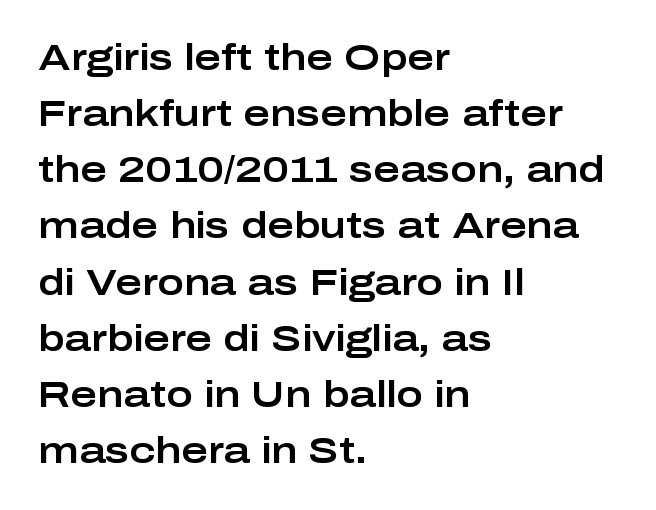
Q: Is the text italic (slanted)? A: No, it is upright.
Q: Is the typeface a serif or a sans-serif typeface? A: Sans-serif.
Q: Is the text underlined? A: No.
Q: How is the paragraph aligned? A: Left-aligned.
Q: Is the spacing between letters normal or unusually wide? A: Normal.
Q: Is the spacing between lines tight, normal or loose? A: Normal.
Q: Width (condensed, normal, or wide)? A: Wide.
Q: Stroke contrast? A: Low.
Q: x-height? A: Medium.
Q: Monospaced? A: No.
